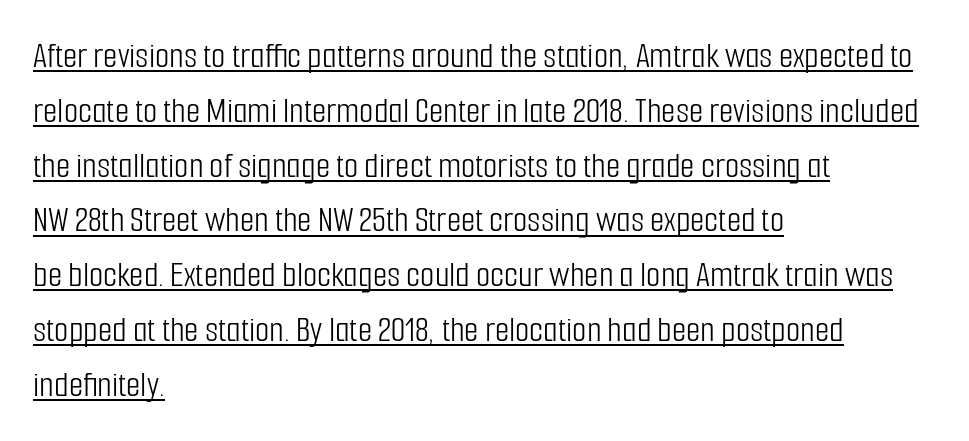
{"serif": "no", "italic": "no", "bold": "no", "weight": "light", "width": "condensed", "stroke_contrast": "low", "x_height": "medium", "monospaced": "no", "underline": "yes", "align": "left", "line_spacing": "normal", "line_spacing_ratio": 1.48, "letter_spacing": "normal", "letter_spacing_em": 0.0, "glyph_px": 37}
